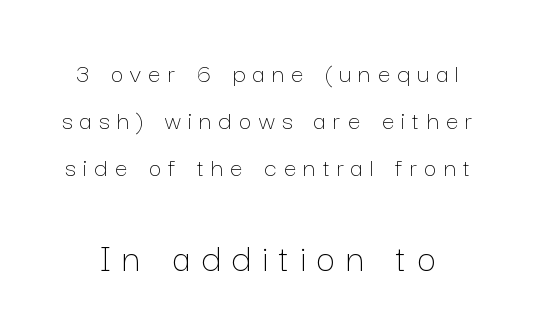
This is the regular roman posture of the typeface. Is the stroke heavy? The answer is a plain regular-or-lighter. A normal amount of white space separates one row of letters from the next. Characters follow at a spacing far wider than the type designer built in. The rendering uses natural spacing where letterforms have individual widths.
